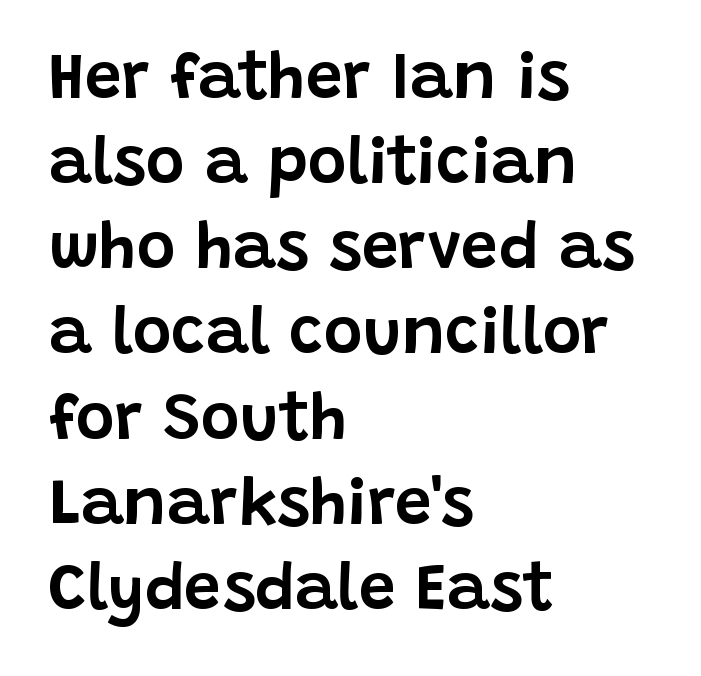
Q: Is the text italic (slanted)? A: No, it is upright.
Q: Is the typeface a serif or a sans-serif typeface? A: Sans-serif.
Q: Is the text underlined? A: No.
Q: How is the paragraph aligned? A: Left-aligned.
Q: Is the spacing between letters normal or unusually wide? A: Normal.
Q: Is the spacing between lines tight, normal or loose? A: Normal.
Q: Width (condensed, normal, or wide)? A: Normal.
Q: Stroke contrast? A: Low.
Q: x-height? A: Large.
Q: Monospaced? A: No.
